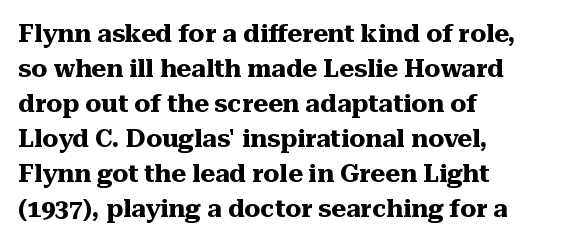
{"italic": "no", "bold": "yes", "underline": "no", "align": "left", "line_spacing": "normal", "line_spacing_ratio": 1.4, "letter_spacing": "normal", "letter_spacing_em": 0.0, "glyph_px": 25}
